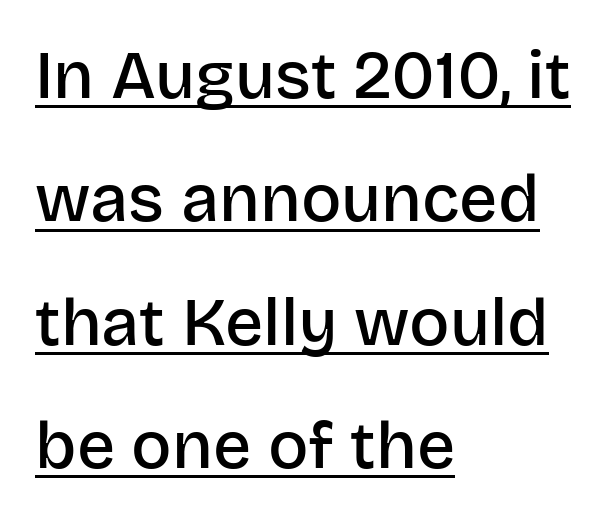
The image shows 67 px semibold sans-serif type, upright; set left-aligned, line spacing 1.84x, normal letter spacing, underlined; low stroke contrast and a large x-height.
